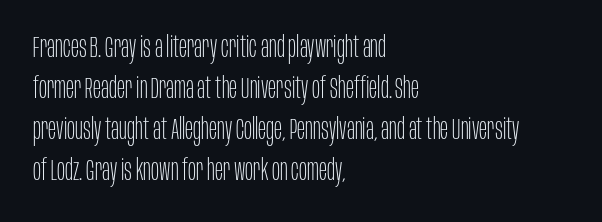
Compared with a typical body face, this is equally light or lighter still. Think of a printed novel: that variable character pitch is what you see here. The letterforms sit shoulder to shoulder at normal distance. The words here are not underlined.
